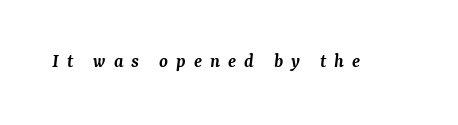
Typographic density is moderately raised because the face is semibold. Each row of text sits above clean, open space. The rendering applies a slant to the glyphs. There is plenty of visible air inserted between adjacent glyphs.
